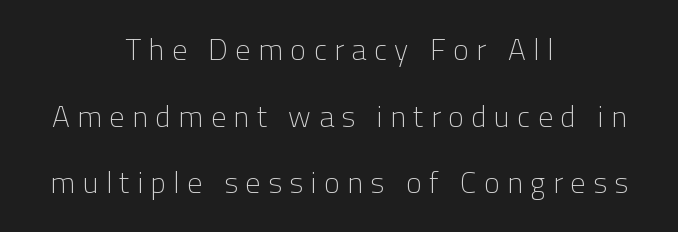
{"serif": "no", "italic": "no", "bold": "no", "weight": "light", "width": "normal", "stroke_contrast": "low", "x_height": "medium", "monospaced": "no", "underline": "no", "align": "center", "line_spacing": "loose", "line_spacing_ratio": 2.22, "letter_spacing": "wide", "letter_spacing_em": 0.25, "glyph_px": 30}
